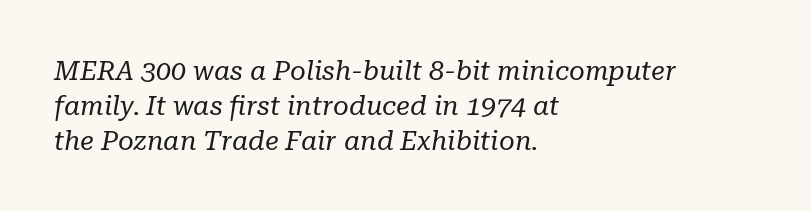
Just letters on the line, the space beneath them empty. Rendered with sloped, italic letterforms. Between one letter and the next there's only the usual sliver of space. Stroke thickness stays within the range of a standard reading face or lighter. The block of text has a typical density, with ordinary space between rows. The lines in this sample share a left origin and differ only in where they stop.
